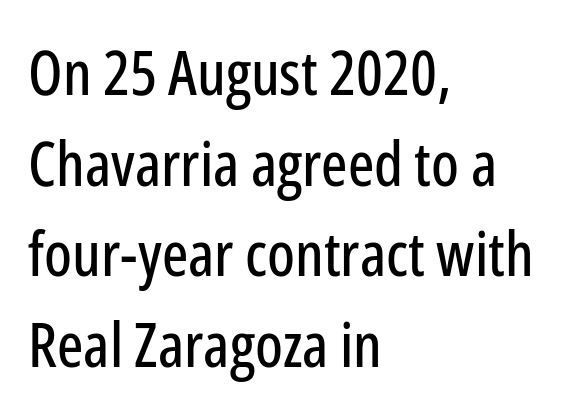
Q: Is the text italic (slanted)? A: No, it is upright.
Q: Is the typeface a serif or a sans-serif typeface? A: Sans-serif.
Q: Is the text underlined? A: No.
Q: How is the paragraph aligned? A: Left-aligned.
Q: Is the spacing between letters normal or unusually wide? A: Normal.
Q: Is the spacing between lines tight, normal or loose? A: Normal.
Q: Width (condensed, normal, or wide)? A: Condensed.
Q: Stroke contrast? A: Low.
Q: x-height? A: Medium.
Q: Monospaced? A: No.
